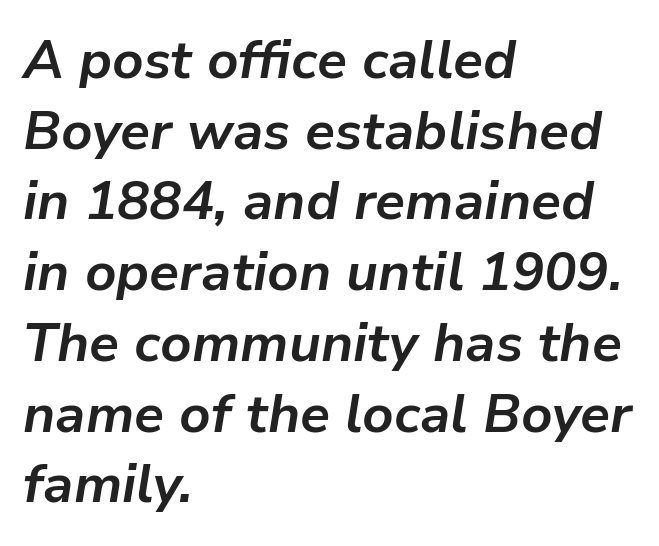
{"italic": "yes", "lean": "right", "slant_degrees": 9, "bold": "yes", "weight": "bold", "width": "normal", "stroke_contrast": "low", "x_height": "medium", "monospaced": "no", "underline": "no", "align": "left", "line_spacing": "normal", "line_spacing_ratio": 1.31, "letter_spacing": "normal", "letter_spacing_em": 0.0, "glyph_px": 54}
